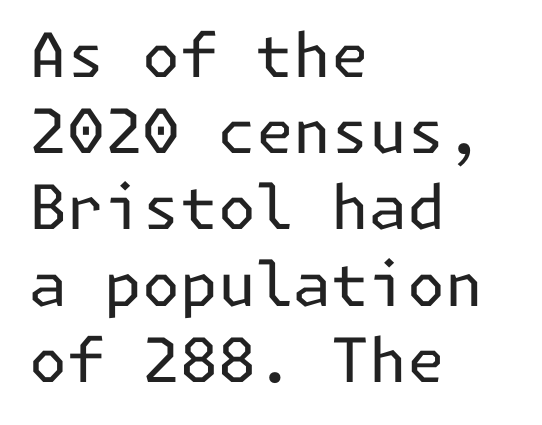
{"serif": "no", "italic": "no", "bold": "no", "weight": "regular", "width": "normal", "stroke_contrast": "low", "x_height": "medium", "underline": "no", "align": "left", "line_spacing": "normal", "line_spacing_ratio": 1.25, "letter_spacing": "normal", "letter_spacing_em": 0.0, "glyph_px": 61}
